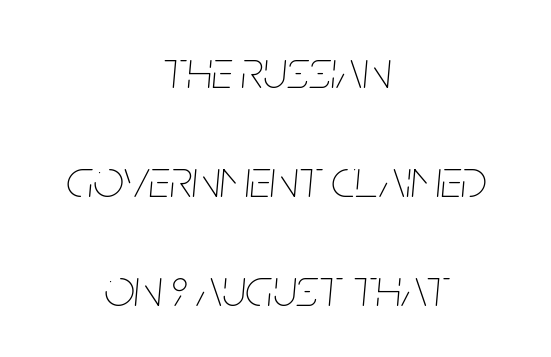
Does extra space separate the letters? No, they use regular spacing. The block of text is sparse from top to bottom, with ample space between rows. This is not heavy type; no bold has been used. You could not count columns in this text — the font is proportionally spaced. Horizontally, the lines are justified to the midpoint only. The passage shown is not underscored anywhere.
